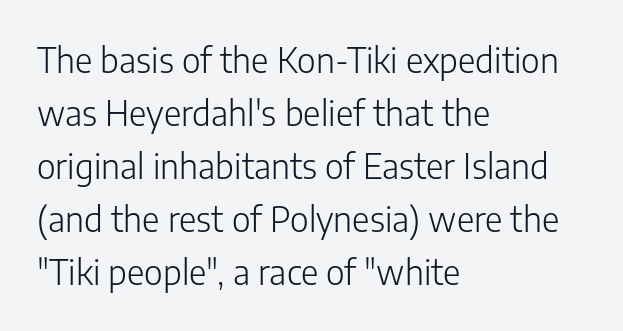
The rendering uses a moderate line-height, typical for paragraphs. Typeset ragged right — the left edge is the straight one. Designer's note — italics off, roman on. A light-to-regular cut is what we see here. The face used here is proportionally spaced, like ordinary book or web type. To sum up the face: it is a sans, with no serifs.
